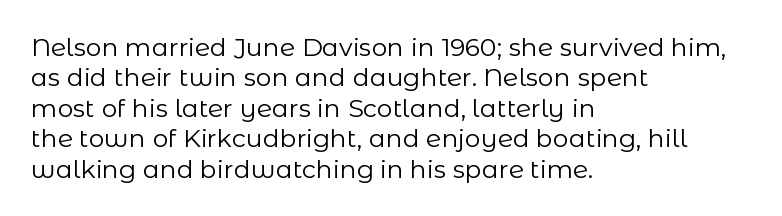
Nope, not italic — everything's standing straight. Only glyphs here, with clear space below each row. Leftover space on each line is placed entirely after the last word. The gaps between neighbouring characters are ordinary and unremarkable. A light-to-regular cut is what we see here.
